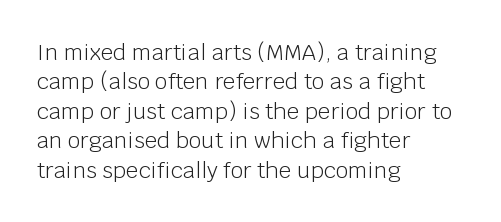
Q: Is the text bold? A: No.
Q: Is the text italic (slanted)? A: No, it is upright.
Q: Is the text underlined? A: No.
Q: How is the paragraph aligned? A: Left-aligned.
Q: Is the spacing between letters normal or unusually wide? A: Normal.
Q: Is the spacing between lines tight, normal or loose? A: Normal.
